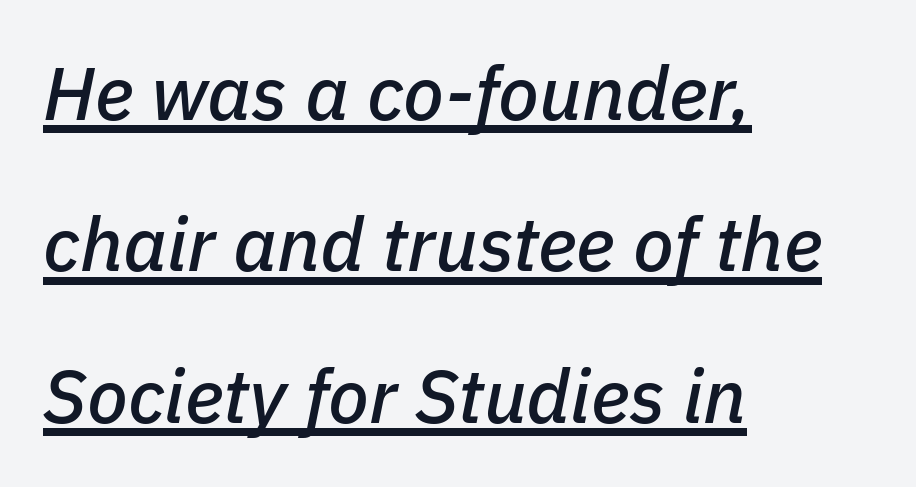
{"italic": "yes", "lean": "right", "slant_degrees": 11, "width": "normal", "stroke_contrast": "low", "x_height": "medium", "monospaced": "no", "underline": "yes", "align": "left", "line_spacing": "loose", "line_spacing_ratio": 2.02, "letter_spacing": "normal", "letter_spacing_em": 0.0, "glyph_px": 75}
